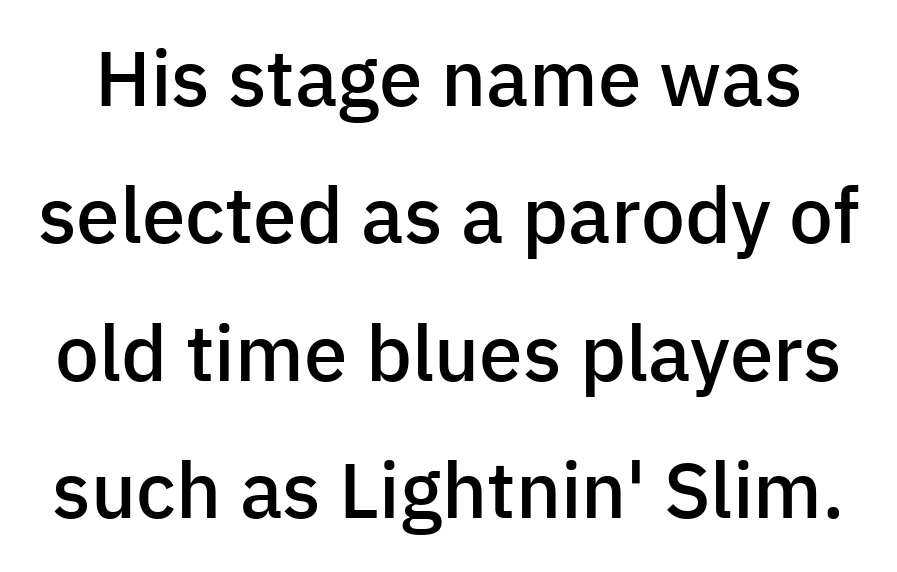
Q: Is the text bold? A: Semi-bold.
Q: Is the text italic (slanted)? A: No, it is upright.
Q: Is the typeface a serif or a sans-serif typeface? A: Sans-serif.
Q: Is the text underlined? A: No.
Q: Is the spacing between letters normal or unusually wide? A: Normal.
Q: Width (condensed, normal, or wide)? A: Normal.
Q: Stroke contrast? A: Low.
Q: x-height? A: Medium.
Q: Monospaced? A: No.
